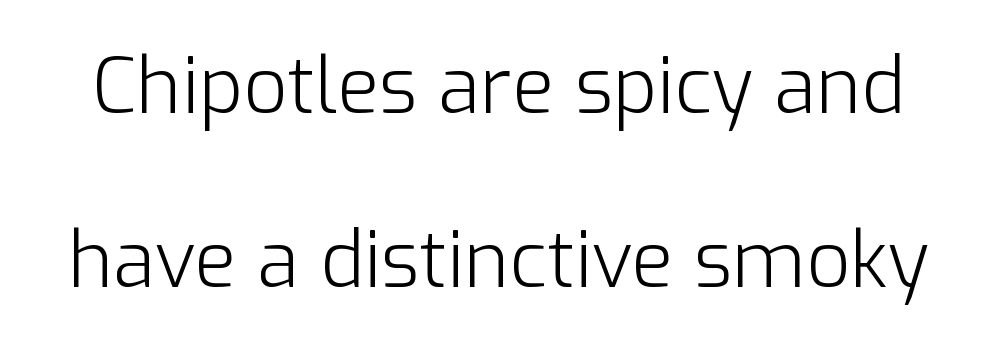
The image shows 77 px light sans-serif type, upright; set loose line spacing (2.26x), normal letter spacing, not underlined; low stroke contrast and a medium x-height.
